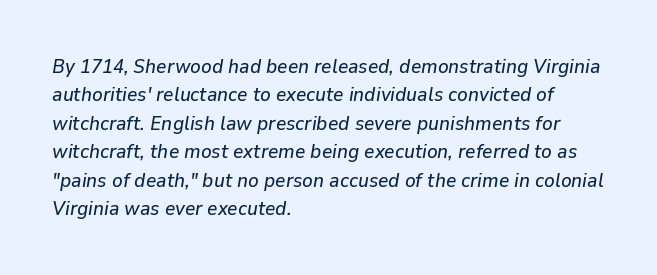
The image shows 20 px text type, italic (leaning right); set left-aligned, normal line spacing (1.42x), normal letter spacing, not underlined.
